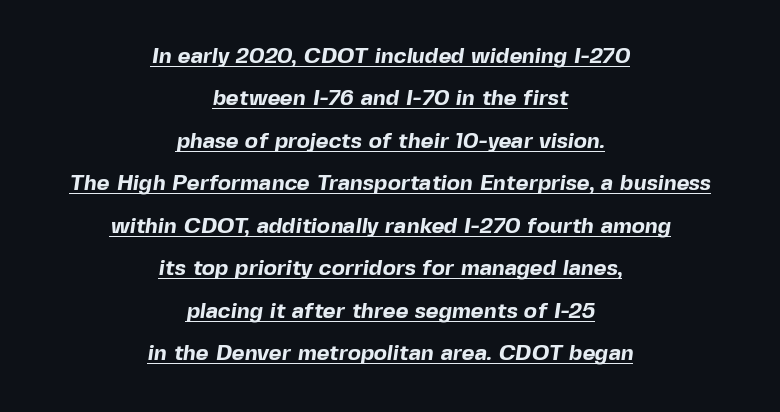
The image shows 22 px bold type; set centered, loose line spacing (1.93x), normal letter spacing, underlined.
